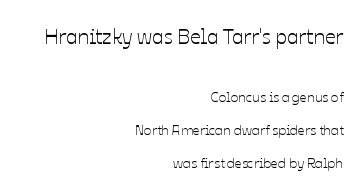
The image shows 21 px text type, upright; set right-aligned, loose line spacing (2.35x), normal letter spacing, not underlined; the first (top) block is 1.5x larger.
